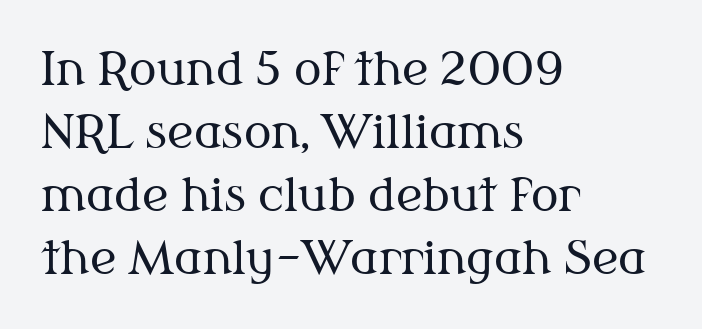
Q: Is the text bold? A: No.
Q: Is the text italic (slanted)? A: No, it is upright.
Q: Is the typeface a serif or a sans-serif typeface? A: Serif.
Q: Is the text underlined? A: No.
Q: How is the paragraph aligned? A: Left-aligned.
Q: Is the spacing between letters normal or unusually wide? A: Normal.
Q: Is the spacing between lines tight, normal or loose? A: Normal.
Q: Width (condensed, normal, or wide)? A: Normal.
Q: Stroke contrast? A: Medium.
Q: x-height? A: Medium.
Q: Monospaced? A: No.
